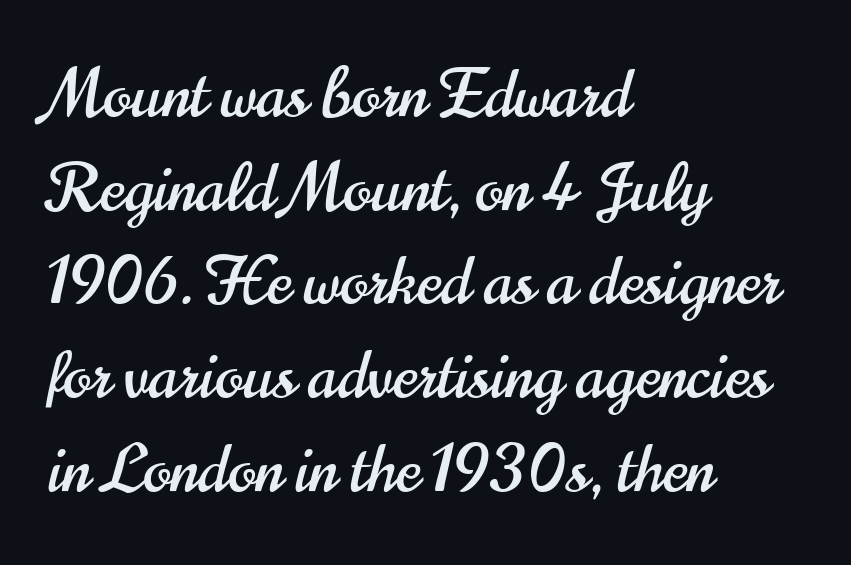
{"serif": "no", "width": "condensed", "stroke_contrast": "high", "x_height": "small", "monospaced": "no", "underline": "no", "align": "left", "line_spacing": "normal", "line_spacing_ratio": 1.42, "letter_spacing": "normal", "letter_spacing_em": 0.0, "glyph_px": 66}
